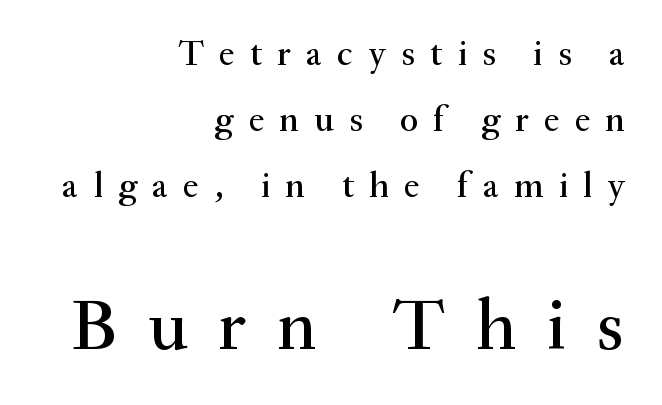
The type sits square on the baseline with zero lean. This sample uses expanded letter spacing, leaving extra air between glyphs. Short and long lines alike share a common ending point at right. The block sitting lower on the canvas is the one with enlarged characters.
